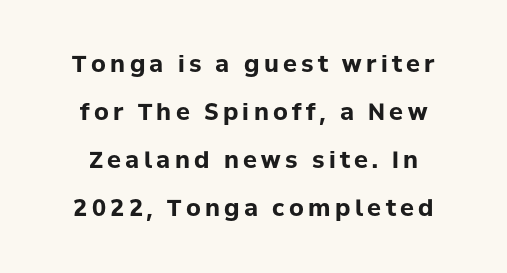
The image shows 23 px bold type, upright; set centered, loose line spacing (2.09x), not underlined.
